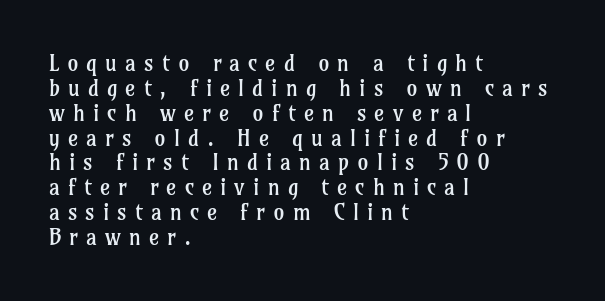
{"italic": "no", "bold": "no", "underline": "no", "align": "left", "line_spacing": "tight", "line_spacing_ratio": 1.13, "letter_spacing": "wide", "letter_spacing_em": 0.36, "glyph_px": 22}
